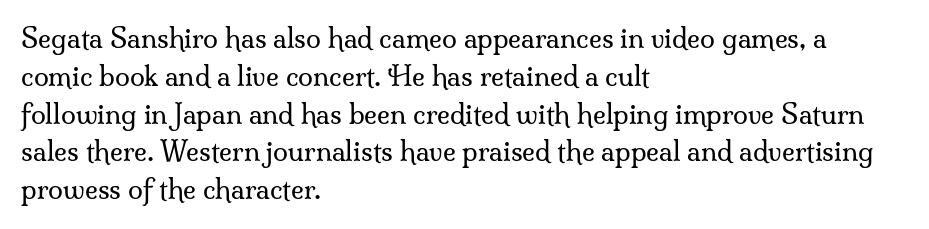
Q: Is the text bold? A: No.
Q: Is the text italic (slanted)? A: No, it is upright.
Q: Is the text underlined? A: No.
Q: How is the paragraph aligned? A: Left-aligned.
Q: Is the spacing between letters normal or unusually wide? A: Normal.
Q: Is the spacing between lines tight, normal or loose? A: Normal.
